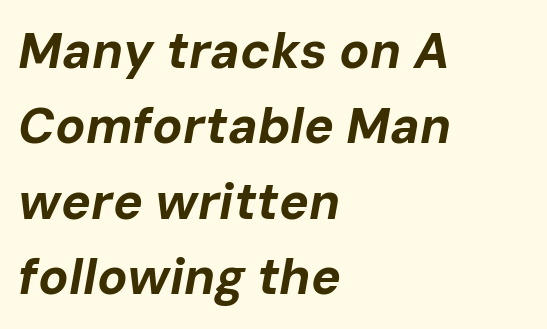
Glyph-to-glyph distance matches everyday printed text. Typographic density is high because the face is bold. Short and long lines alike share a common starting point at left. One glance says typical: line gaps are just what's usual. Character widths vary here, with narrow letters taking less room than wide ones. The whole block is typeset with a tilt.
